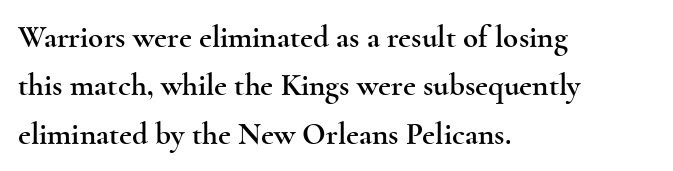
The image shows 31 px wide serif type, upright; set left-aligned, normal line spacing (1.56x), normal letter spacing, not underlined; a small x-height.
